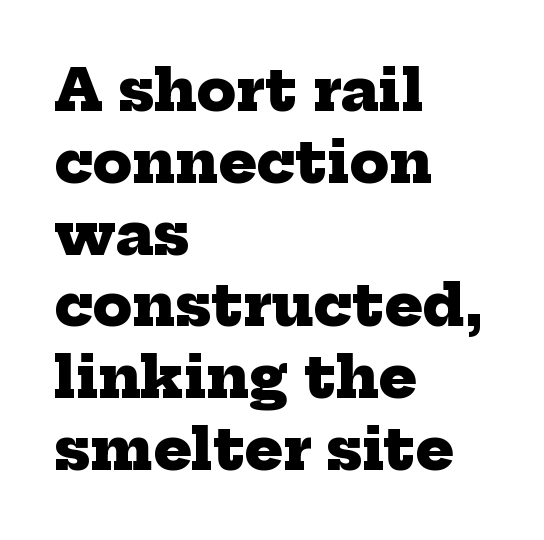
The foot of each line stays bare and open. Typographically, this falls in the serif category. A normal amount of white space separates one row of letters from the next. These words are printed bold, with thick strokes throughout. The type is set solid horizontally, with unmodified tracking. Notice how the passage keeps a crisp vertical edge on the left only.
